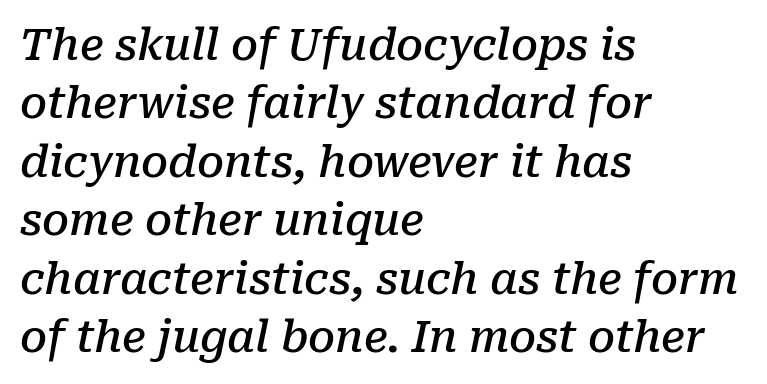
Q: Is the text bold? A: Semi-bold.
Q: Is the text italic (slanted)? A: Yes, it leans right by about 10 degrees.
Q: Is the typeface a serif or a sans-serif typeface? A: Serif.
Q: Is the text underlined? A: No.
Q: How is the paragraph aligned? A: Left-aligned.
Q: Is the spacing between letters normal or unusually wide? A: Normal.
Q: Is the spacing between lines tight, normal or loose? A: Normal.
Q: Width (condensed, normal, or wide)? A: Normal.
Q: Stroke contrast? A: Low.
Q: x-height? A: Medium.
Q: Monospaced? A: No.
